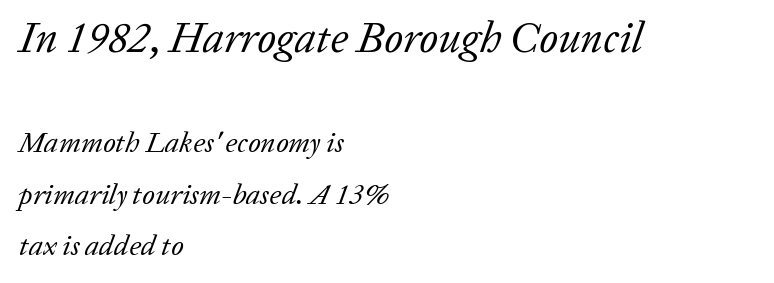
The image shows 43 px regular-weight serif type, italic (leaning right); set left-aligned, line spacing 1.78x, normal letter spacing, not underlined; the first (top) block is 1.48x larger; low stroke contrast and a medium x-height.
